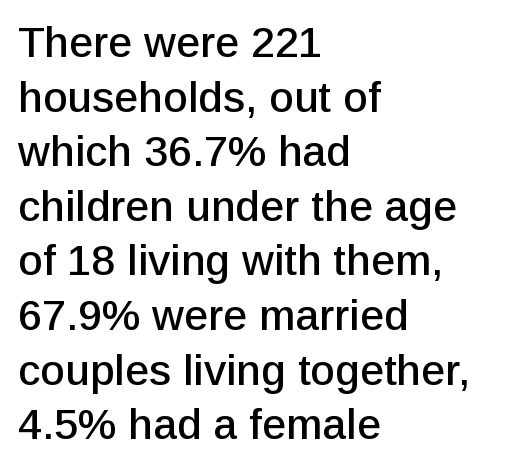
The passage shown is typed in a proportional face where columns would drift. This is roman type, the default non-slanted kind. Nothing unusual about the tracking: characters are spaced as the font intends. Regarding serifs, this sample does without them. Words float on clear page, feet unadorned. The lines in this sample share a left origin and differ only in where they stop.
